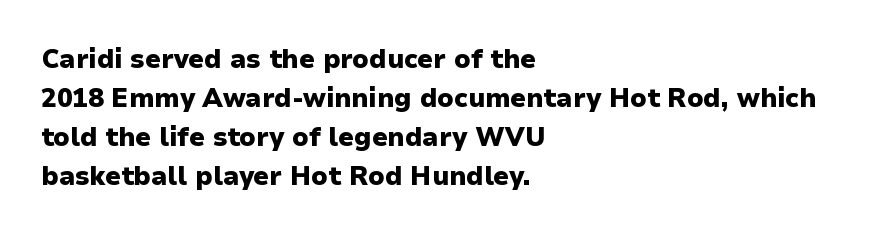
{"italic": "no", "bold": "yes", "underline": "no", "align": "left", "line_spacing": "normal", "line_spacing_ratio": 1.5, "letter_spacing": "normal", "letter_spacing_em": 0.0, "glyph_px": 26}
